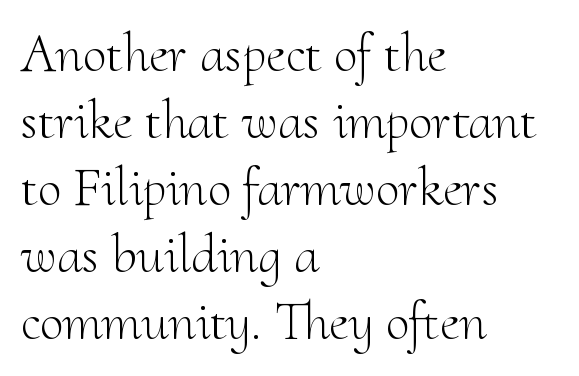
{"serif": "yes", "italic": "no", "bold": "no", "weight": "light", "width": "normal", "stroke_contrast": "medium", "x_height": "small", "monospaced": "no", "underline": "no", "align": "left", "line_spacing_ratio": 1.24, "letter_spacing": "normal", "letter_spacing_em": 0.0, "glyph_px": 54}
